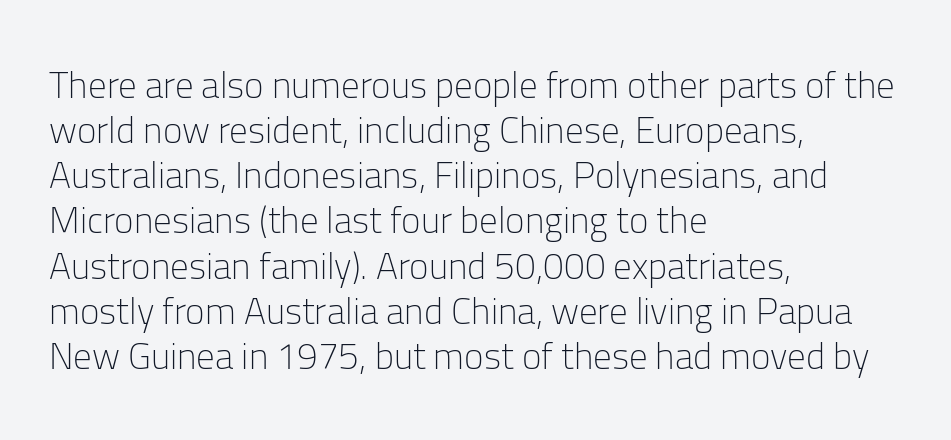
The image shows 37 px light sans-serif type, upright; set left-aligned, line spacing 1.22x, normal letter spacing, not underlined; low stroke contrast and a medium x-height.
